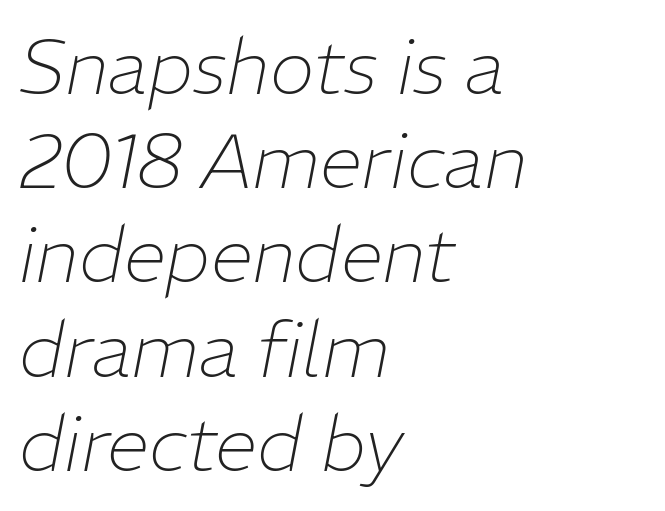
Tracking value appears to be zero — textbook default spacing. Character widths vary here, with narrow letters taking less room than wide ones. Compared with ordinary roman type, these characters are visibly tilted. Just letters on the line, the space beneath them empty. Stroke mass is kept to a normal reading level or below. One-word summary of the alignment: left.
